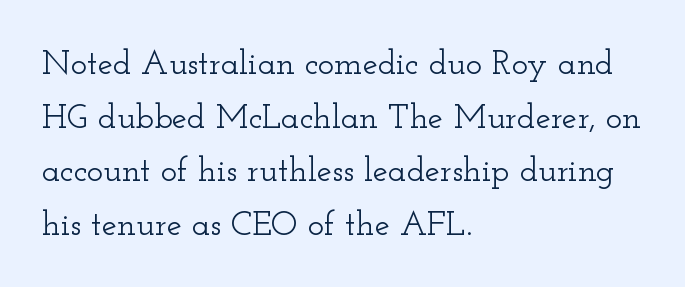
{"serif": "yes", "italic": "no", "width": "wide", "stroke_contrast": "low", "x_height": "small", "monospaced": "no", "underline": "no", "align": "left", "line_spacing": "normal", "line_spacing_ratio": 1.58, "letter_spacing": "normal", "letter_spacing_em": 0.0, "glyph_px": 34}
